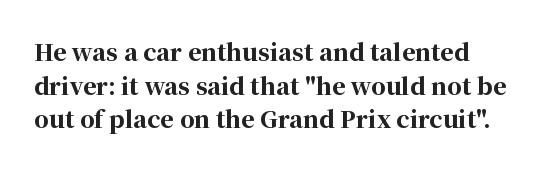
The image shows 23 px bold type, upright; set left-aligned, normal line spacing (1.46x), normal letter spacing, not underlined.
